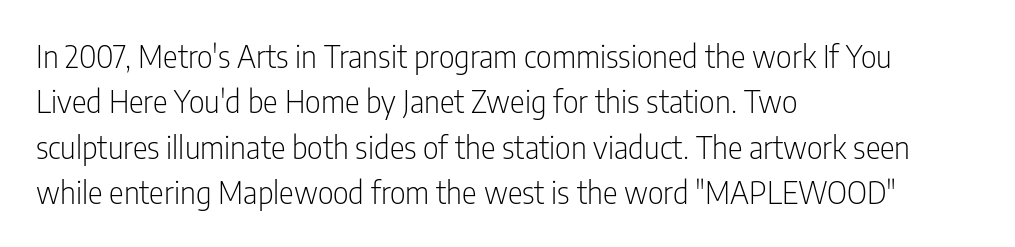
The image shows 31 px light, condensed sans-serif type, upright; set left-aligned, normal line spacing (1.46x), normal letter spacing, not underlined; low stroke contrast and a medium x-height.
